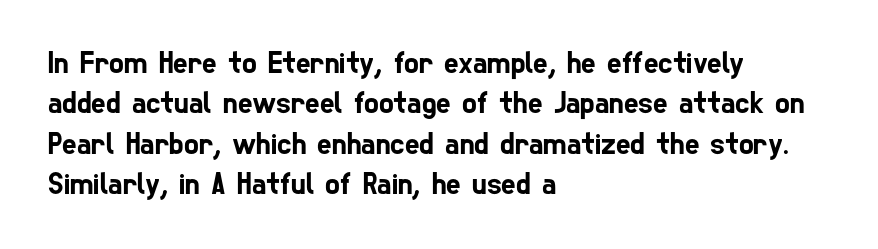
The image shows 31 px condensed sans-serif type; set left-aligned, normal line spacing (1.3x), normal letter spacing, not underlined; low stroke contrast and a medium x-height.
